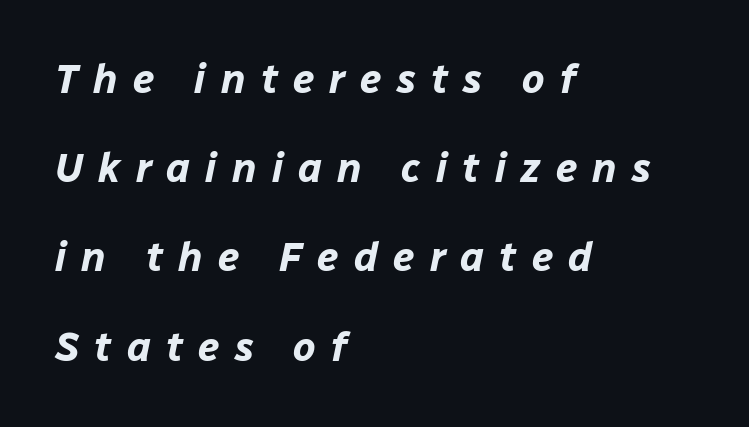
The image shows 40 px bold type, italic (leaning right); set left-aligned, loose line spacing (2.23x), unusually wide letter spacing (+0.38 em), not underlined; low stroke contrast and a medium x-height.
